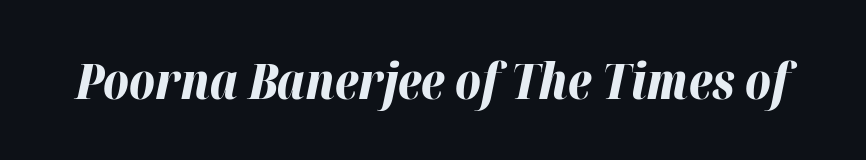
A bare baseline throughout the passage. The font's italic variant was chosen for this text. Spacing between characters is what you'd get straight out of the box. The strokes are fattened all the way to bold.
